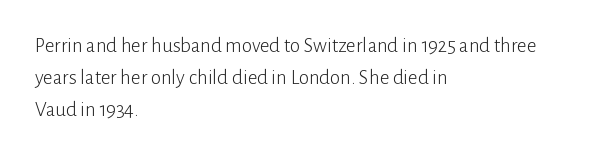
The image shows 21 px text type, upright; set left-aligned, normal line spacing (1.52x), normal letter spacing, not underlined.
